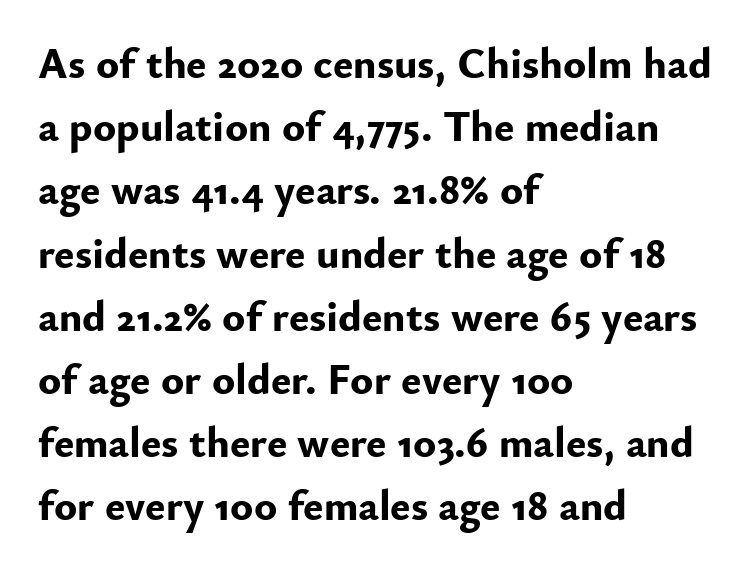
How heavy is the stroke? Heavy — this is a bold. Font category for this specimen: sans-serif. Ascenders rise straight up at ninety degrees. Standard letterfit; no display-style spreading of the glyphs. Casual observation: everything's shoved over to the left.
